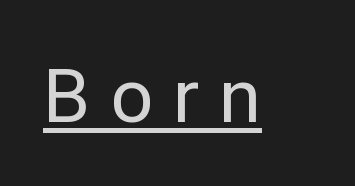
Every word sits above its own underline. The type sits square on the baseline with zero lean. The line texture is sparse and dotted thanks to wide tracking. Nothing sits at the stroke ends, so this counts as sans-serif. Looks like regular typesetting: each glyph gets only the width it needs.
